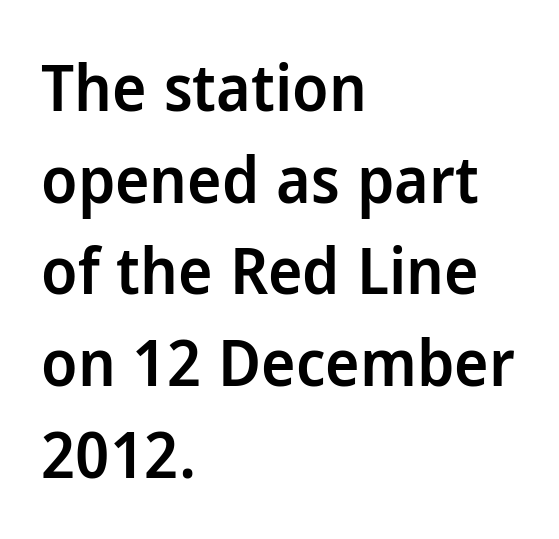
{"serif": "no", "italic": "no", "bold": "semi", "weight": "semibold", "width": "normal", "stroke_contrast": "low", "x_height": "medium", "monospaced": "no", "underline": "no", "align": "left", "line_spacing": "normal", "line_spacing_ratio": 1.41, "letter_spacing": "normal", "letter_spacing_em": 0.0, "glyph_px": 65}
